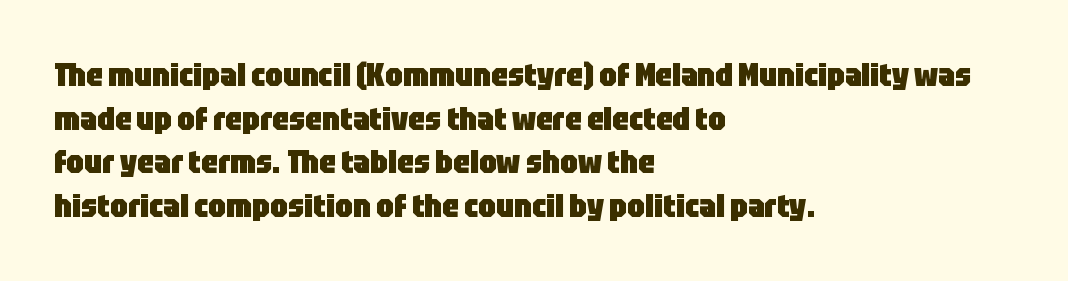
{"serif": "no", "italic": "no", "bold": "yes", "weight": "heavy", "width": "condensed", "stroke_contrast": "low", "x_height": "large", "monospaced": "no", "underline": "no", "align": "left", "line_spacing": "normal", "line_spacing_ratio": 1.36, "letter_spacing": "normal", "letter_spacing_em": 0.0, "glyph_px": 32}
